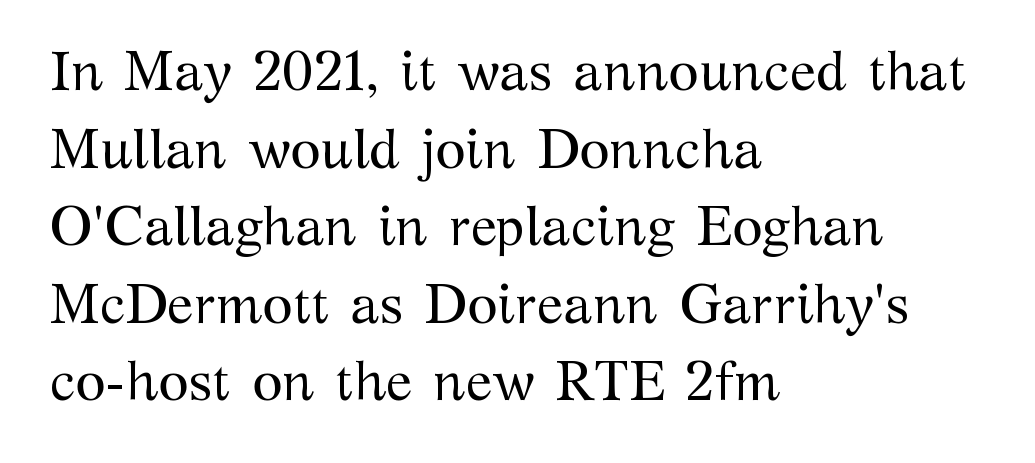
The image shows 55 px regular-weight serif type, upright; set left-aligned, normal line spacing (1.41x), normal letter spacing, not underlined; medium stroke contrast and a medium x-height.
